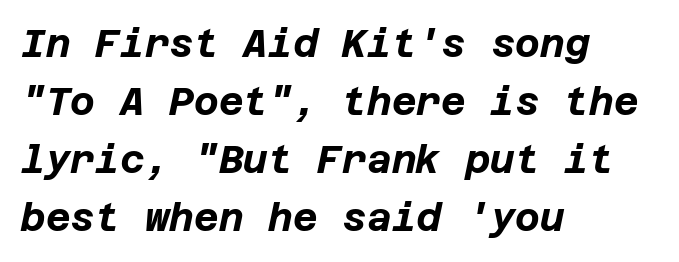
Italic: yes, the glyphs are oblique. Descenders hang freely into open space. Students, this is bold: see how much ink each stroke carries. No extra tracking has been applied to these lines. The rendering anchors every line to the left-hand side.
